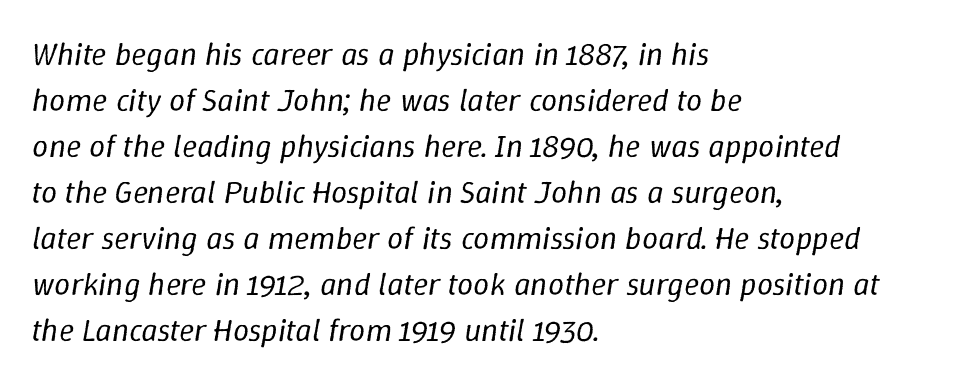
Q: Is the text bold? A: No.
Q: Is the text italic (slanted)? A: Yes, it leans right by about 9 degrees.
Q: Is the text underlined? A: No.
Q: How is the paragraph aligned? A: Left-aligned.
Q: Is the spacing between letters normal or unusually wide? A: Normal.
Q: Is the spacing between lines tight, normal or loose? A: Normal.
Q: Width (condensed, normal, or wide)? A: Normal.
Q: Stroke contrast? A: Low.
Q: x-height? A: Medium.
Q: Monospaced? A: No.
